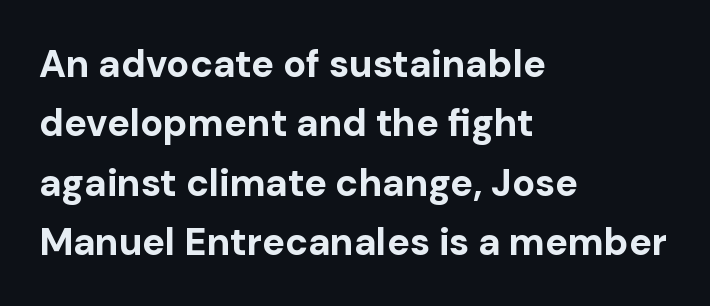
Q: Is the text bold? A: Yes.
Q: Is the text italic (slanted)? A: No, it is upright.
Q: Is the typeface a serif or a sans-serif typeface? A: Sans-serif.
Q: Is the text underlined? A: No.
Q: How is the paragraph aligned? A: Left-aligned.
Q: Is the spacing between letters normal or unusually wide? A: Normal.
Q: Is the spacing between lines tight, normal or loose? A: Normal.
Q: Width (condensed, normal, or wide)? A: Normal.
Q: Stroke contrast? A: Low.
Q: x-height? A: Medium.
Q: Monospaced? A: No.
